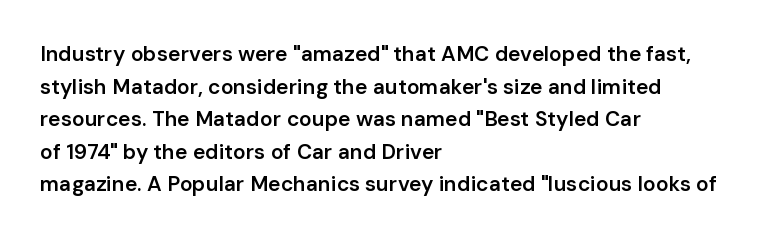
Q: Is the text bold? A: Semi-bold.
Q: Is the text italic (slanted)? A: No, it is upright.
Q: Is the text underlined? A: No.
Q: How is the paragraph aligned? A: Left-aligned.
Q: Is the spacing between letters normal or unusually wide? A: Normal.
Q: Is the spacing between lines tight, normal or loose? A: Normal.
